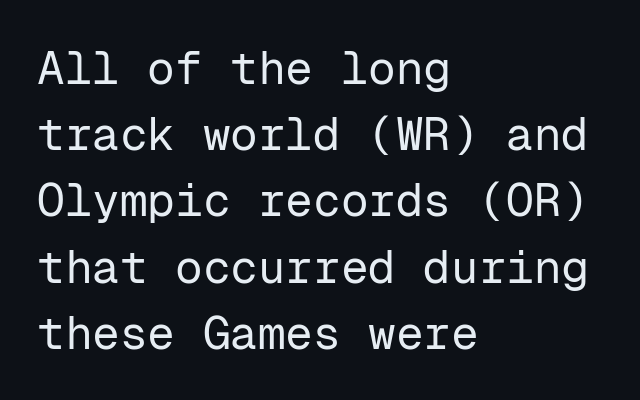
{"serif": "no", "italic": "no", "bold": "no", "weight": "regular", "width": "normal", "stroke_contrast": "low", "x_height": "medium", "monospaced": "yes", "underline": "no", "align": "left", "line_spacing": "normal", "line_spacing_ratio": 1.44, "letter_spacing": "normal", "letter_spacing_em": 0.0, "glyph_px": 46}
